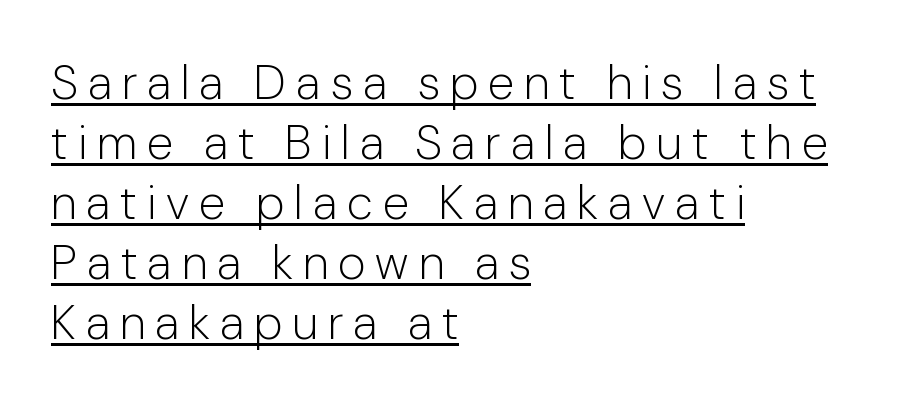
{"serif": "no", "italic": "no", "bold": "no", "weight": "light", "width": "normal", "stroke_contrast": "low", "x_height": "medium", "monospaced": "no", "underline": "yes", "align": "left", "line_spacing": "normal", "line_spacing_ratio": 1.25, "letter_spacing": "wide", "letter_spacing_em": 0.21, "glyph_px": 48}
